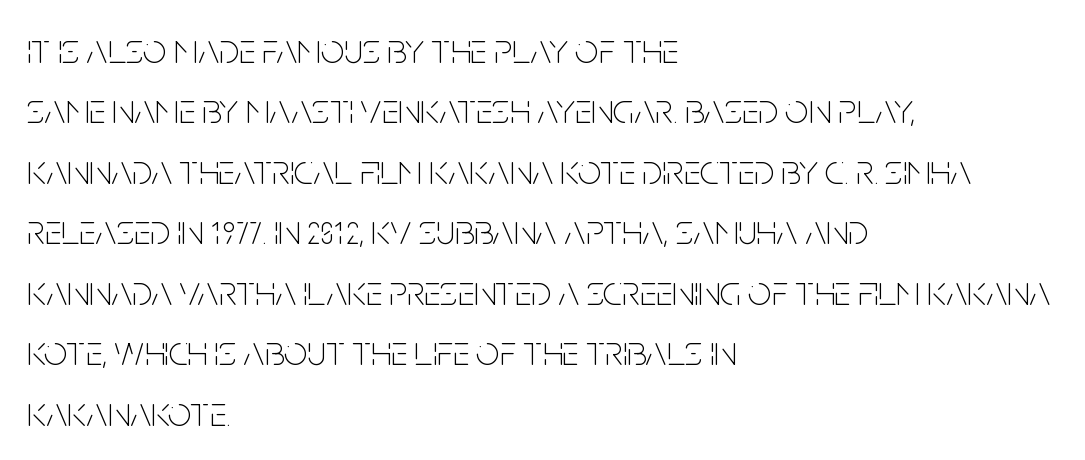
{"serif": "no", "italic": "no", "bold": "no", "weight": "thin", "width": "condensed", "stroke_contrast": "low", "x_height": "large", "monospaced": "no", "underline": "no", "align": "left", "line_spacing": "normal", "line_spacing_ratio": 1.44, "letter_spacing": "normal", "letter_spacing_em": 0.0, "glyph_px": 42}
